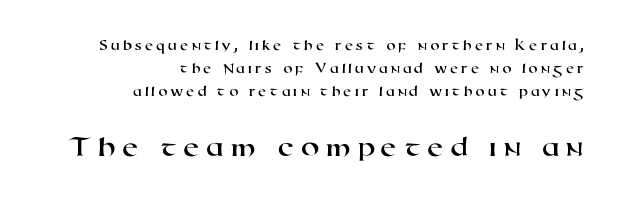
The image shows 30 px wide sans-serif type; set right-aligned, normal line spacing (1.54x), not underlined; the second (bottom) block is 2.0x larger; high stroke contrast and a medium x-height.
